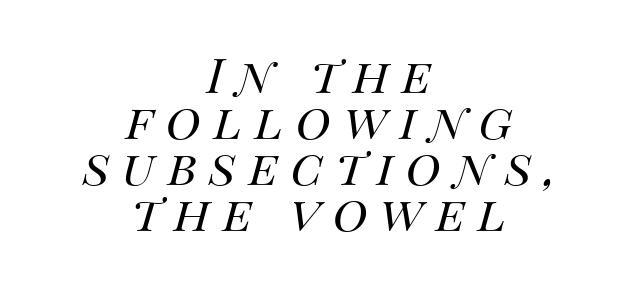
{"italic": "yes", "lean": "right", "slant_degrees": 14, "bold": "no", "weight": "regular", "width": "normal", "stroke_contrast": "medium", "x_height": "large", "monospaced": "no", "underline": "no", "align": "center", "line_spacing": "tight", "line_spacing_ratio": 0.96, "letter_spacing": "wide", "letter_spacing_em": 0.26, "glyph_px": 48}
